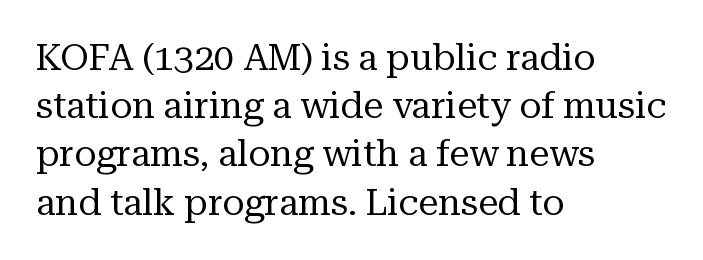
The image shows 36 px regular-weight serif type, upright; set left-aligned, normal line spacing (1.34x), normal letter spacing, not underlined; medium stroke contrast and a medium x-height.
